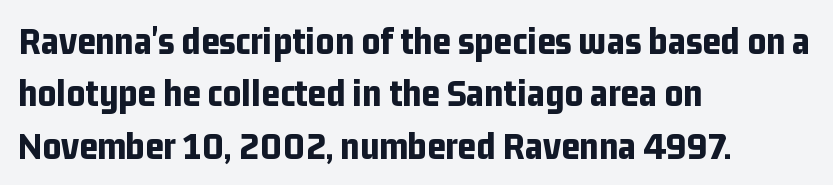
Tracking value appears to be zero — textbook default spacing. Quick note: not italic, upright. Which margin do the lines hug? The left one — the right edge is uneven. The passage shown is not underscored anywhere.
